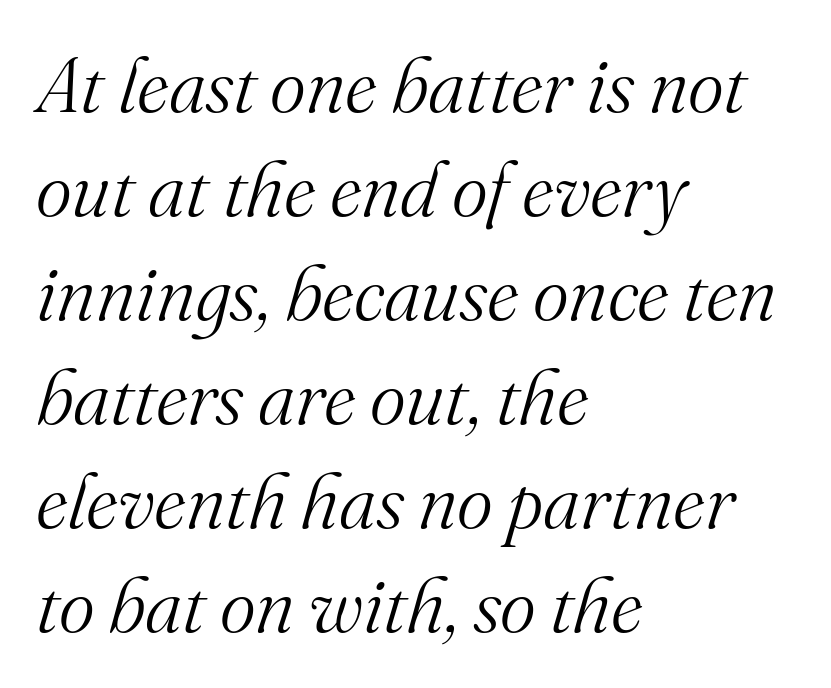
{"serif": "yes", "italic": "yes", "lean": "right", "slant_degrees": 16, "bold": "no", "weight": "light", "width": "normal", "stroke_contrast": "medium", "x_height": "small", "monospaced": "no", "underline": "no", "align": "left", "line_spacing": "normal", "line_spacing_ratio": 1.35, "letter_spacing": "normal", "letter_spacing_em": 0.0, "glyph_px": 77}
